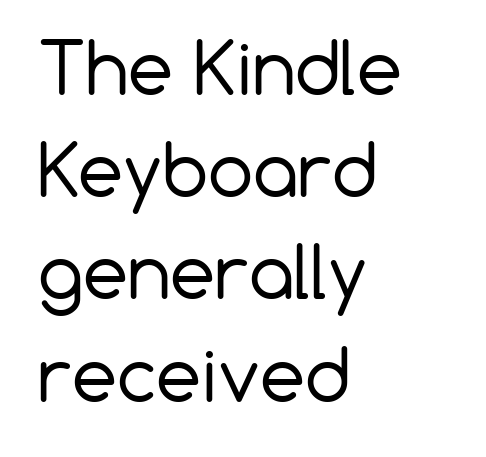
These lines are composed in type without serifs. Reading down the block, your eye returns to a fixed left position each line. The strokes carry an ordinary text weight at most. Summary of vertical rhythm: regular, with standard interline spacing.
